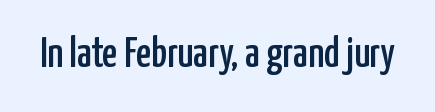
{"serif": "no", "italic": "no", "width": "condensed", "stroke_contrast": "low", "x_height": "medium", "monospaced": "no", "underline": "no", "letter_spacing": "normal", "letter_spacing_em": 0.0, "glyph_px": 42}
